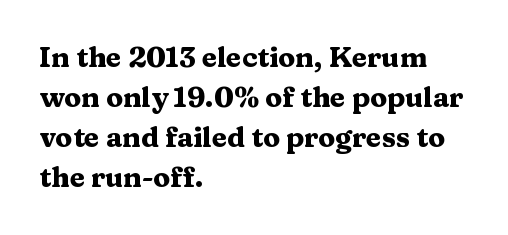
Q: Is the text bold? A: Yes.
Q: Is the text italic (slanted)? A: No, it is upright.
Q: Is the typeface a serif or a sans-serif typeface? A: Serif.
Q: Is the text underlined? A: No.
Q: How is the paragraph aligned? A: Left-aligned.
Q: Is the spacing between letters normal or unusually wide? A: Normal.
Q: Is the spacing between lines tight, normal or loose? A: Normal.
Q: Width (condensed, normal, or wide)? A: Wide.
Q: Stroke contrast? A: Medium.
Q: x-height? A: Medium.
Q: Monospaced? A: No.
